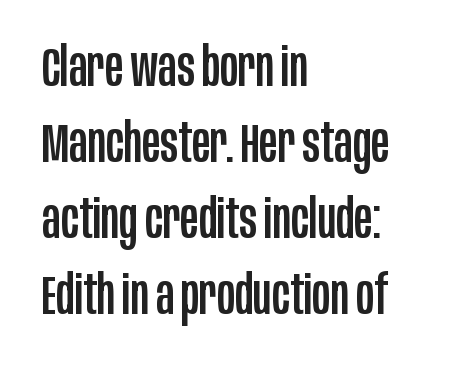
{"serif": "no", "italic": "no", "width": "condensed", "stroke_contrast": "low", "x_height": "large", "monospaced": "no", "underline": "no", "align": "left", "line_spacing": "normal", "line_spacing_ratio": 1.38, "letter_spacing": "normal", "letter_spacing_em": 0.0, "glyph_px": 55}
